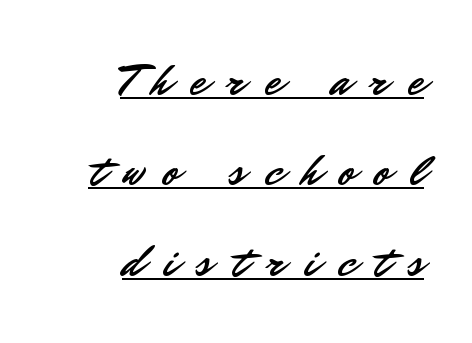
{"serif": "no", "width": "normal", "stroke_contrast": "low", "x_height": "small", "monospaced": "no", "underline": "yes", "align": "right", "line_spacing": "loose", "line_spacing_ratio": 2.01, "letter_spacing": "wide", "letter_spacing_em": 0.44, "glyph_px": 45}
